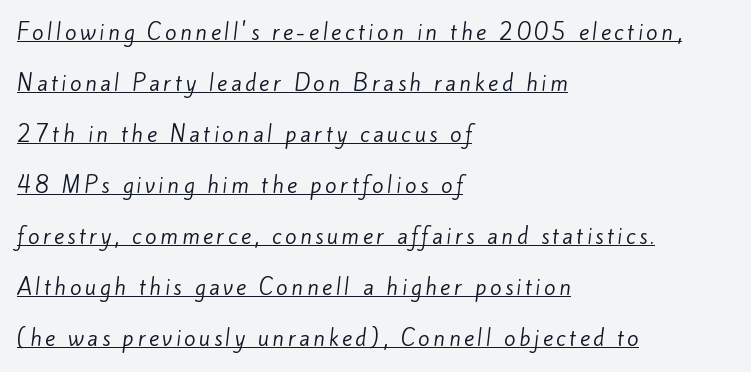
{"bold": "no", "underline": "yes", "align": "left", "line_spacing": "loose", "line_spacing_ratio": 2.43, "glyph_px": 21}
